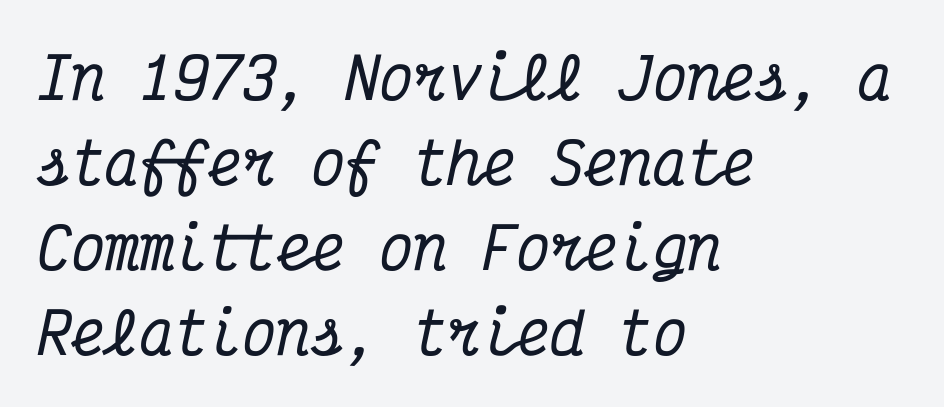
The image shows 57 px condensed serif type, italic (leaning right), monospaced; set left-aligned, normal line spacing (1.49x), normal letter spacing, not underlined; medium stroke contrast and a medium x-height.
